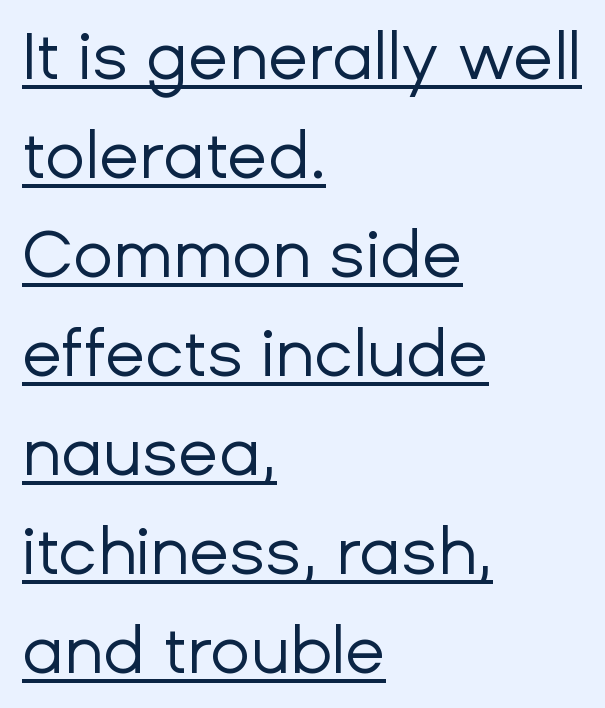
Q: Is the text bold? A: No.
Q: Is the text italic (slanted)? A: No, it is upright.
Q: Is the typeface a serif or a sans-serif typeface? A: Sans-serif.
Q: Is the text underlined? A: Yes.
Q: How is the paragraph aligned? A: Left-aligned.
Q: Is the spacing between letters normal or unusually wide? A: Normal.
Q: Is the spacing between lines tight, normal or loose? A: Normal.
Q: Width (condensed, normal, or wide)? A: Normal.
Q: Stroke contrast? A: Low.
Q: x-height? A: Medium.
Q: Monospaced? A: No.
